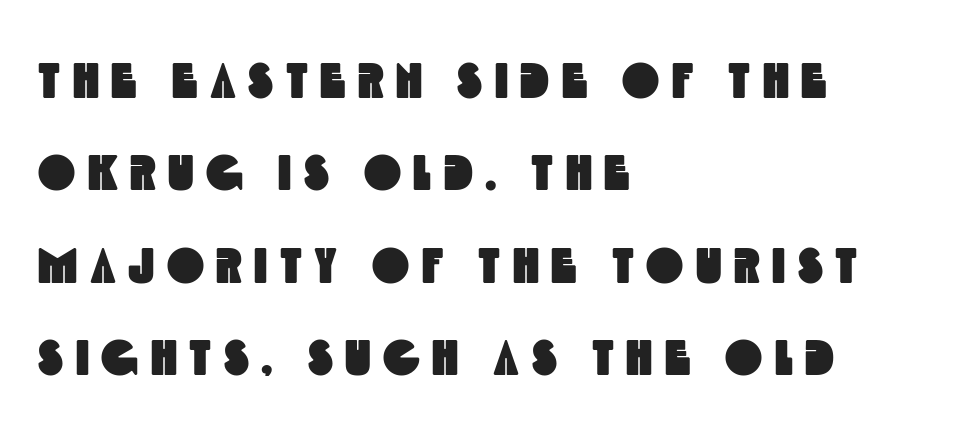
The image shows 50 px condensed sans-serif type; set left-aligned, line spacing 1.85x, unusually wide letter spacing (+0.25 em), not underlined; a large x-height.
